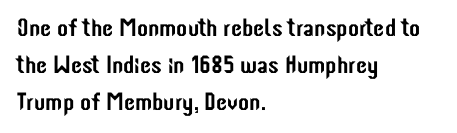
{"italic": "no", "underline": "no", "align": "left", "line_spacing": "normal", "line_spacing_ratio": 1.49, "letter_spacing": "normal", "letter_spacing_em": 0.0, "glyph_px": 25}
